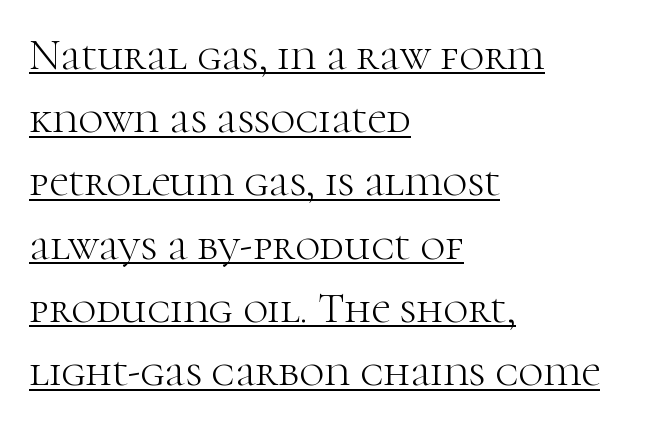
Q: Is the text bold? A: No.
Q: Is the text italic (slanted)? A: No, it is upright.
Q: Is the typeface a serif or a sans-serif typeface? A: Serif.
Q: Is the text underlined? A: Yes.
Q: How is the paragraph aligned? A: Left-aligned.
Q: Is the spacing between letters normal or unusually wide? A: Normal.
Q: Is the spacing between lines tight, normal or loose? A: Normal.
Q: Width (condensed, normal, or wide)? A: Normal.
Q: Stroke contrast? A: High.
Q: x-height? A: Medium.
Q: Monospaced? A: No.
